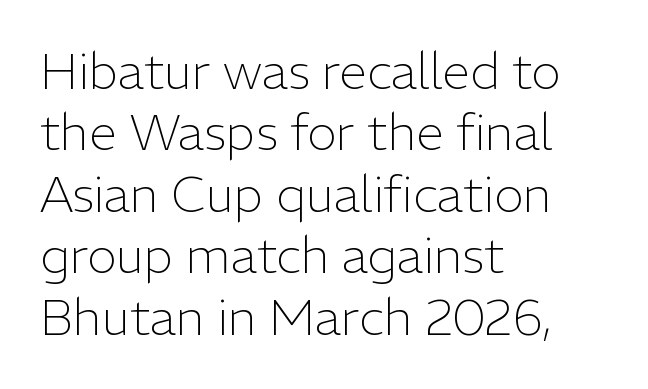
Each letter keeps its own natural width here, so spacing adapts to shape. Lines of text with bare space underneath. Every character sits straight up, as roman type does. The text block is weighted toward the left margin, trailing off unevenly rightward. Is the type heavy? It reads as light-to-regular instead.
